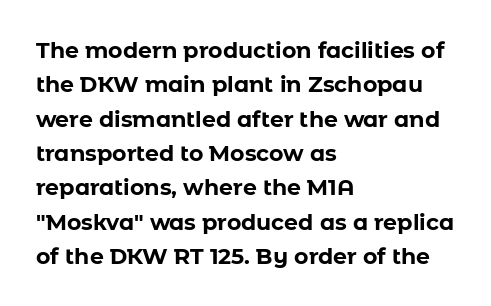
Q: Is the text bold? A: Yes.
Q: Is the text italic (slanted)? A: No, it is upright.
Q: Is the text underlined? A: No.
Q: How is the paragraph aligned? A: Left-aligned.
Q: Is the spacing between letters normal or unusually wide? A: Normal.
Q: Is the spacing between lines tight, normal or loose? A: Normal.
